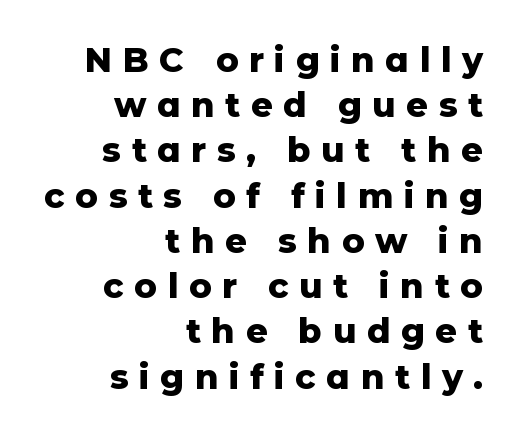
The image shows 34 px heavy sans-serif type, upright; set right-aligned, normal line spacing (1.33x), unusually wide letter spacing (+0.31 em), not underlined; low stroke contrast and a medium x-height.
